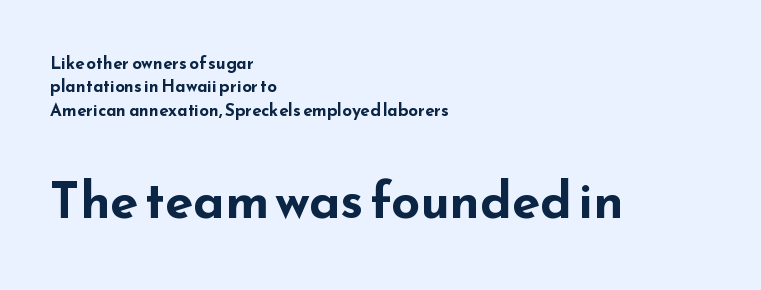
The image shows 51 px bold, wide sans-serif type, upright; set left-aligned, normal line spacing (1.38x), normal letter spacing, not underlined; the second (bottom) block is 3.0x larger; low stroke contrast and a small x-height.
